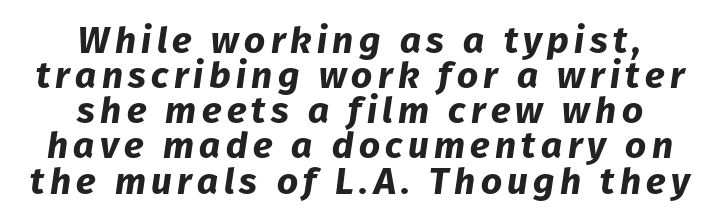
Varying glyph widths throughout — classic text-font behaviour. Horizontal alignment here is central, giving a formal, balanced look. This block would grow much taller if given ordinary leading; it's compressed now. You'd pick this weight for a headline — it's a proper bold. Would a proofreader flag this as italicized? Yes.
